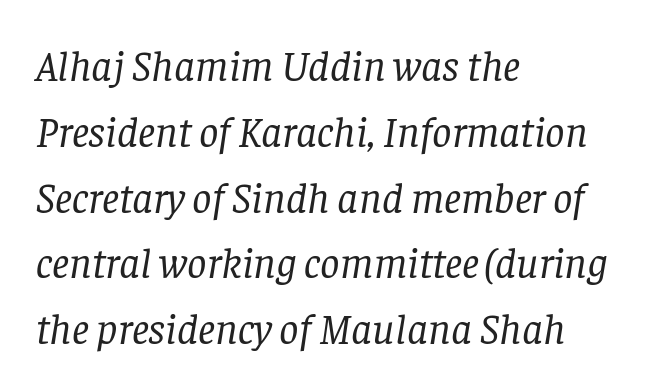
{"serif": "yes", "italic": "yes", "lean": "right", "slant_degrees": 8, "bold": "no", "weight": "regular", "width": "normal", "stroke_contrast": "low", "x_height": "large", "monospaced": "no", "underline": "no", "align": "left", "line_spacing": "normal", "line_spacing_ratio": 1.53, "letter_spacing": "normal", "letter_spacing_em": 0.0, "glyph_px": 43}
